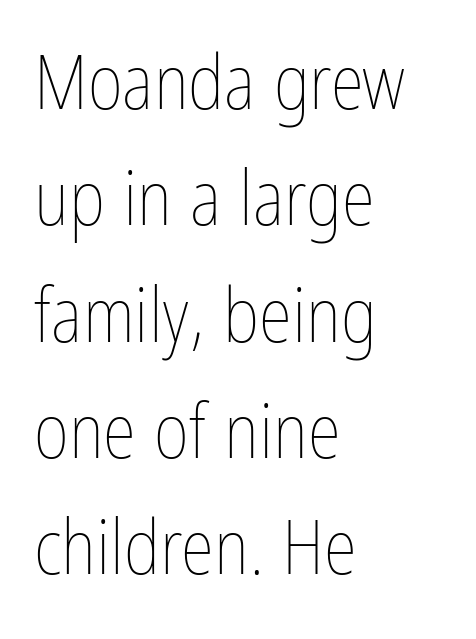
These lines are rendered in a variable-pitch font. Do the letters lean? They stand straight. Stems and bowls with no extra thickness — not bold. In terms of leading, this rendering sits right in the middle. There is no visible air inserted between adjacent glyphs.
